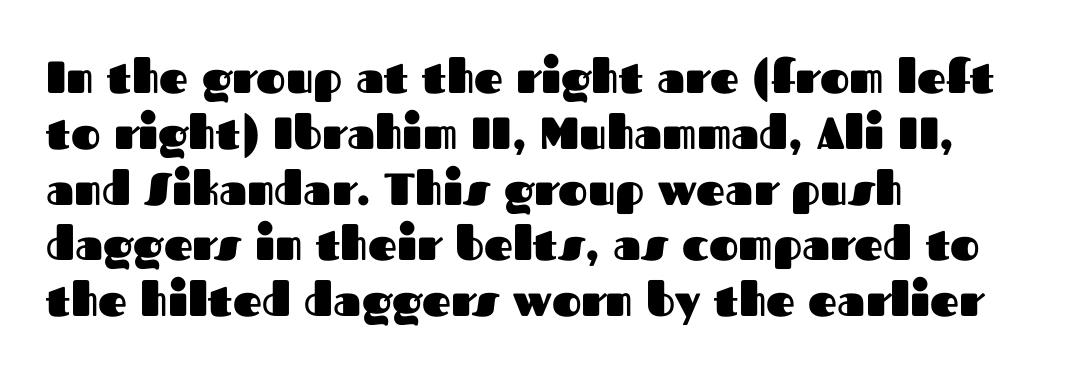
Nothing unusual about the tracking: characters are spaced as the font intends. The axis of the letterforms is exactly vertical. Notice how the passage keeps a crisp vertical edge on the left only. On the weight axis this lands at bold, roughly 700. The letters advance in unequal steps, a hallmark of proportional type. The area under the type is left untouched.
